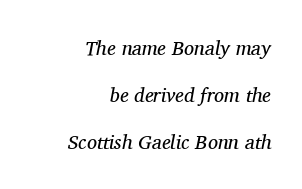
The image shows 20 px text type, italic (leaning right); set right-aligned, loose line spacing (2.34x), normal letter spacing, not underlined.
